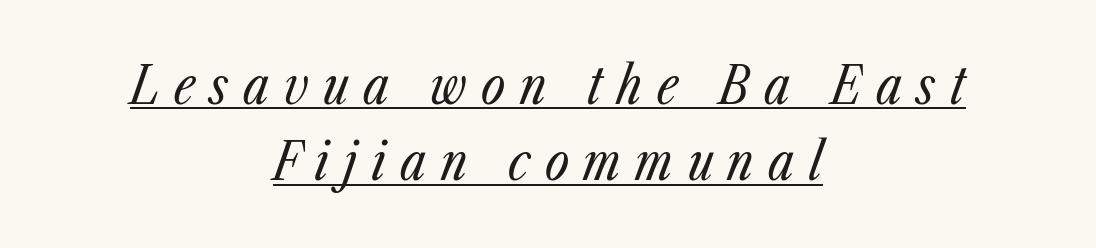
Note the varied advance widths — an 'i' is clearly narrower than an 'm'. What decoration does the sample have? An underline. The letters are spread apart with noticeably loose tracking. You can tell it's italic because the verticals aren't actually vertical. Weight: regular or lighter.
